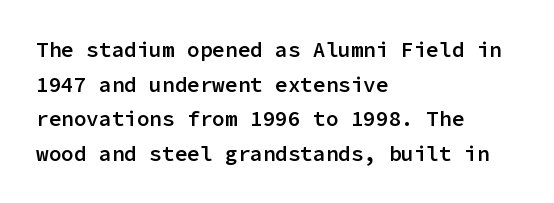
Q: Is the text bold? A: Semi-bold.
Q: Is the text italic (slanted)? A: No, it is upright.
Q: Is the text underlined? A: No.
Q: How is the paragraph aligned? A: Left-aligned.
Q: Is the spacing between letters normal or unusually wide? A: Normal.
Q: Is the spacing between lines tight, normal or loose? A: Normal.
